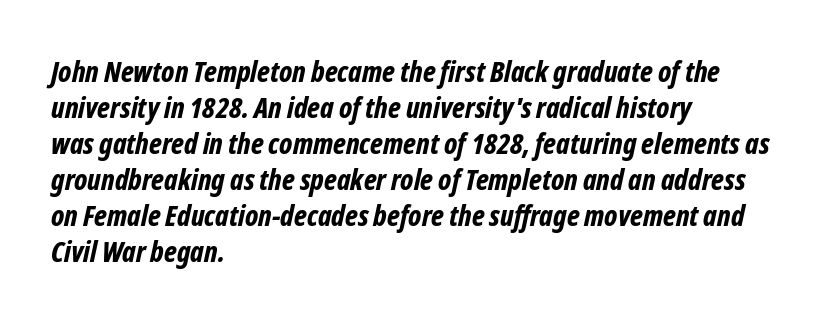
A student would call this left alignment; a typographer would say flush left, rag right. Students, note that the glyphs here touch the page at normal intervals. Caption: bold face, heavy strokes. Just letters on the line, the space beneath them empty.
